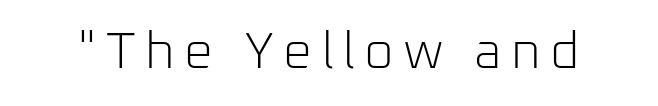
The image shows 51 px light sans-serif type, upright; set not underlined; low stroke contrast and a medium x-height.
